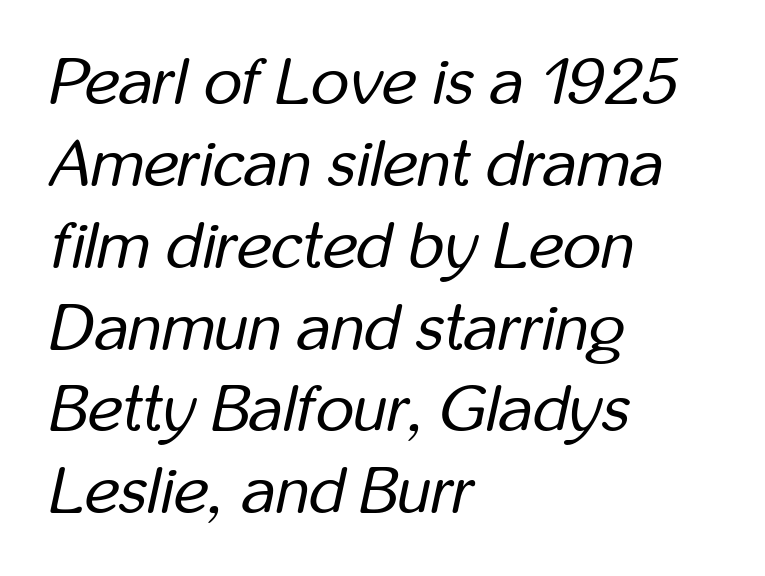
Proportional: the letters do not fall into vertical columns. Vertical stems look standard width or narrower in stroke. These lines were composed using italics. Nothing unusual about the tracking: characters are spaced as the font intends. Line starts are locked; line ends wander.
